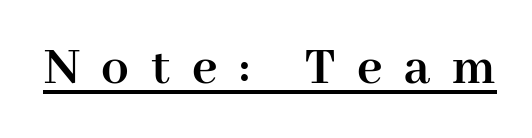
Rendered with straight, roman letterforms. The rendering uses a bold face; every stroke is thick and dark. This sample uses a serif face. Do the characters align in a grid? No, the font is proportional.
